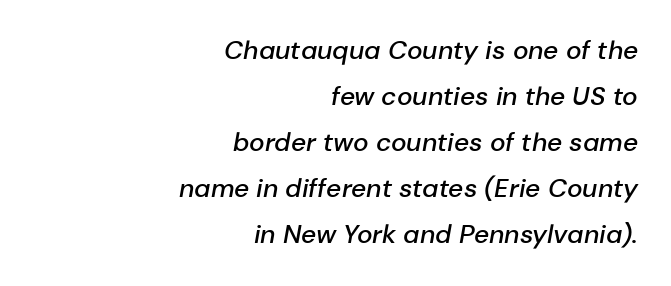
The strip under each line holds only bare page. Firm but not heavy-handed strokes: this text is semibold. It's the slanting kind of type. What stands out about the letter spacing? Nothing — it is the standard amount. These lines stack with their right ends in a neat column.
